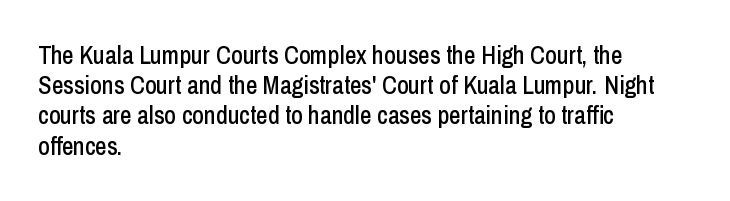
{"italic": "no", "underline": "no", "align": "left", "line_spacing_ratio": 1.21, "letter_spacing": "normal", "letter_spacing_em": 0.0, "glyph_px": 25}
